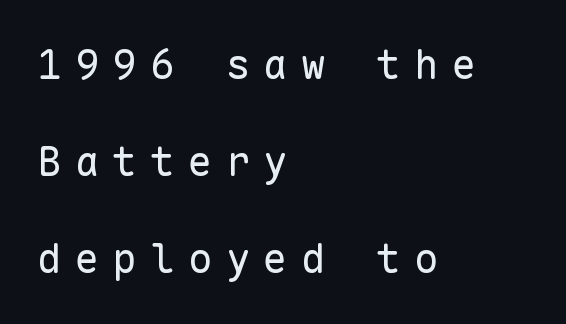
{"serif": "no", "italic": "no", "bold": "no", "weight": "regular", "width": "normal", "stroke_contrast": "low", "x_height": "medium", "monospaced": "yes", "underline": "no", "align": "left", "line_spacing": "loose", "line_spacing_ratio": 2.37, "letter_spacing": "wide", "letter_spacing_em": 0.32, "glyph_px": 41}
